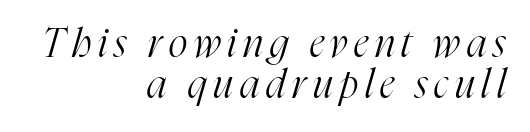
{"serif": "yes", "italic": "yes", "lean": "right", "slant_degrees": 16, "bold": "no", "weight": "light", "width": "condensed", "stroke_contrast": "high", "x_height": "medium", "monospaced": "no", "underline": "no", "align": "right", "line_spacing": "tight", "line_spacing_ratio": 1.03, "glyph_px": 40}
